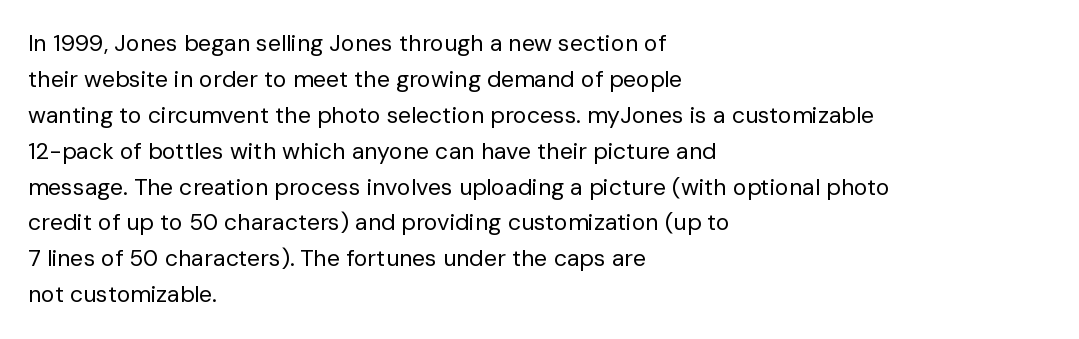
The image shows 23 px text type, upright; set left-aligned, normal line spacing (1.56x), normal letter spacing, not underlined.
